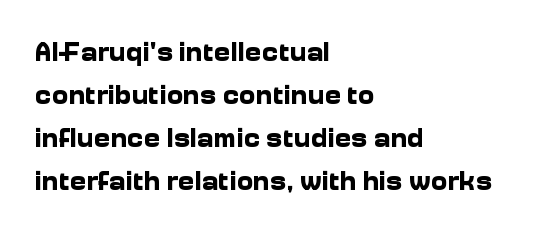
Each new line begins a customary step beneath the previous one. The rendering uses natural spacing where letterforms have individual widths. The axis of the letterforms is exactly vertical. The letters are bold, with thick, heavy strokes.
